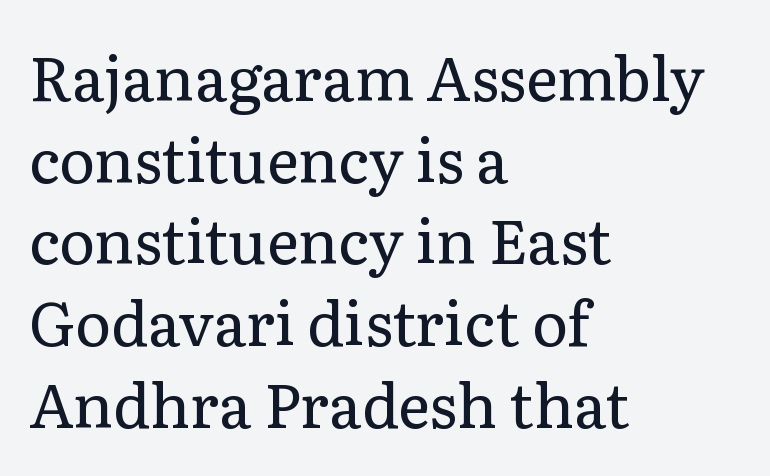
Q: Is the text bold? A: No.
Q: Is the text italic (slanted)? A: No, it is upright.
Q: Is the typeface a serif or a sans-serif typeface? A: Serif.
Q: Is the text underlined? A: No.
Q: How is the paragraph aligned? A: Left-aligned.
Q: Is the spacing between letters normal or unusually wide? A: Normal.
Q: Is the spacing between lines tight, normal or loose? A: Normal.
Q: Width (condensed, normal, or wide)? A: Normal.
Q: Stroke contrast? A: Low.
Q: x-height? A: Medium.
Q: Monospaced? A: No.
